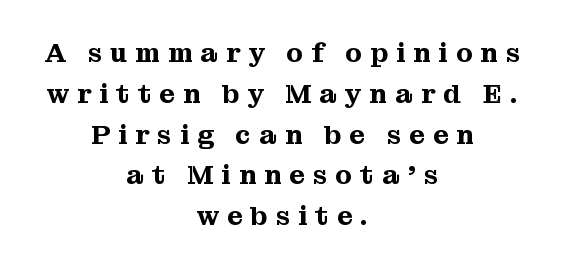
Clear beneath every line of the passage. Ascenders rise straight up at ninety degrees. Reading down the column, the eye jumps a familiar distance to each next line. The compositor balanced each line on the midline. The tracking reads as deliberately expanded to a designer's eye.
